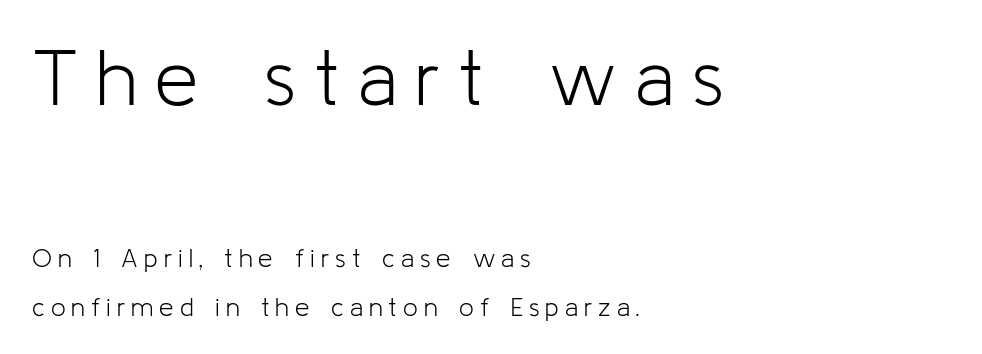
Q: Is the text bold? A: No.
Q: Is the text italic (slanted)? A: No, it is upright.
Q: Is the typeface a serif or a sans-serif typeface? A: Sans-serif.
Q: Is the text underlined? A: No.
Q: How is the paragraph aligned? A: Left-aligned.
Q: Is the spacing between letters normal or unusually wide? A: Unusually wide.
Q: Which block of text is set in a larger size, the first (top) or the second (bottom)? A: The first (top) one.
Q: Width (condensed, normal, or wide)? A: Normal.
Q: Stroke contrast? A: Low.
Q: x-height? A: Medium.
Q: Monospaced? A: No.
